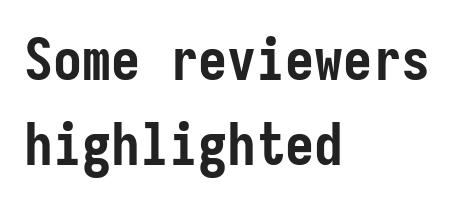
Q: Is the text bold? A: Yes.
Q: Is the text italic (slanted)? A: No, it is upright.
Q: Is the typeface a serif or a sans-serif typeface? A: Sans-serif.
Q: Is the text underlined? A: No.
Q: How is the paragraph aligned? A: Left-aligned.
Q: Is the spacing between letters normal or unusually wide? A: Normal.
Q: Is the spacing between lines tight, normal or loose? A: Normal.
Q: Width (condensed, normal, or wide)? A: Condensed.
Q: Stroke contrast? A: Low.
Q: x-height? A: Medium.
Q: Monospaced? A: Yes.
